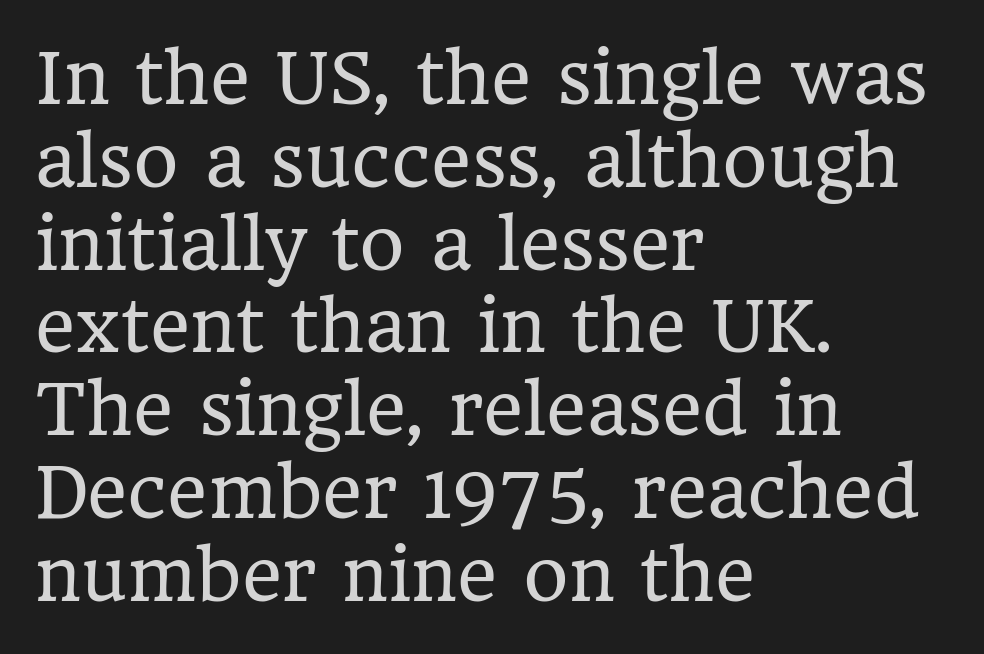
Q: Is the text bold? A: No.
Q: Is the text italic (slanted)? A: No, it is upright.
Q: Is the typeface a serif or a sans-serif typeface? A: Serif.
Q: Is the text underlined? A: No.
Q: How is the paragraph aligned? A: Left-aligned.
Q: Is the spacing between letters normal or unusually wide? A: Normal.
Q: Width (condensed, normal, or wide)? A: Normal.
Q: Stroke contrast? A: Low.
Q: x-height? A: Medium.
Q: Monospaced? A: No.
